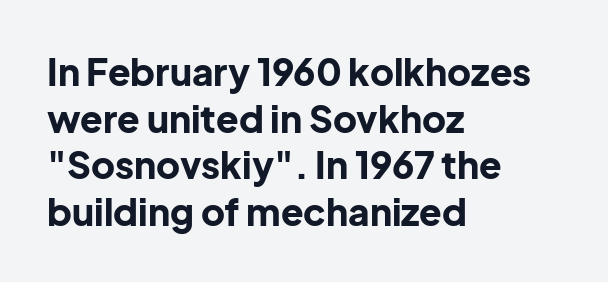
Q: Is the text bold? A: Yes.
Q: Is the text italic (slanted)? A: No, it is upright.
Q: Is the typeface a serif or a sans-serif typeface? A: Sans-serif.
Q: Is the text underlined? A: No.
Q: How is the paragraph aligned? A: Left-aligned.
Q: Is the spacing between letters normal or unusually wide? A: Normal.
Q: Is the spacing between lines tight, normal or loose? A: Normal.
Q: Width (condensed, normal, or wide)? A: Normal.
Q: Stroke contrast? A: Low.
Q: x-height? A: Medium.
Q: Monospaced? A: No.
